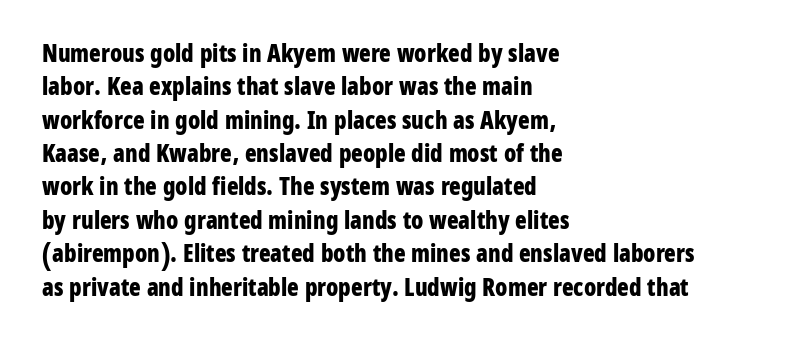
{"italic": "no", "bold": "yes", "underline": "no", "align": "left", "line_spacing": "normal", "line_spacing_ratio": 1.39, "letter_spacing": "normal", "letter_spacing_em": 0.0, "glyph_px": 24}
